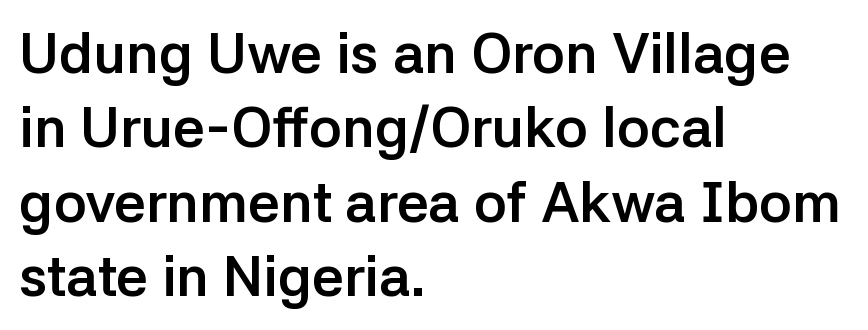
The glyphs have the mass of a bold cut. When letters stand straight like this, we call the style roman or upright. Check under the words: just untouched page. Observe the absence of serifs on each vertical stroke in this sample. The letters sit at their default tracking, neither squeezed nor spread. Each letter keeps its own natural width here, so spacing adapts to shape.
